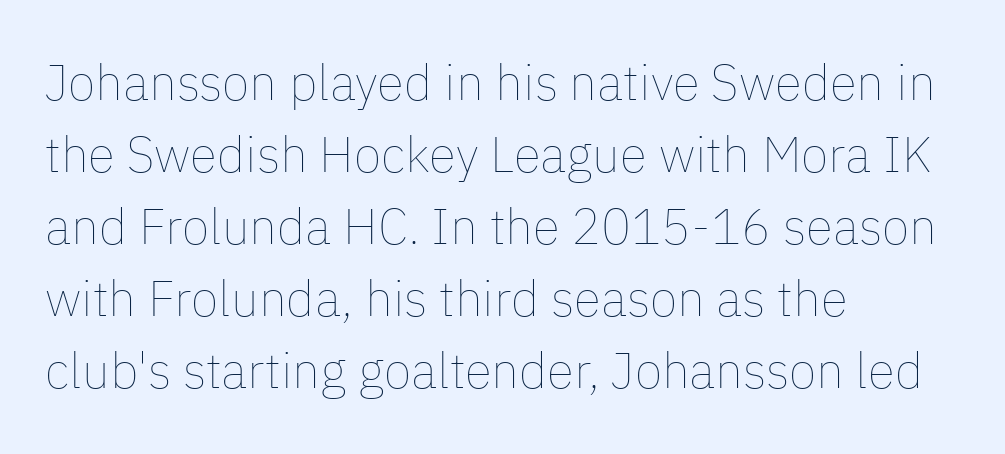
The image shows 50 px thin type, upright; set left-aligned, normal line spacing (1.44x), normal letter spacing, not underlined; low stroke contrast and a medium x-height.
